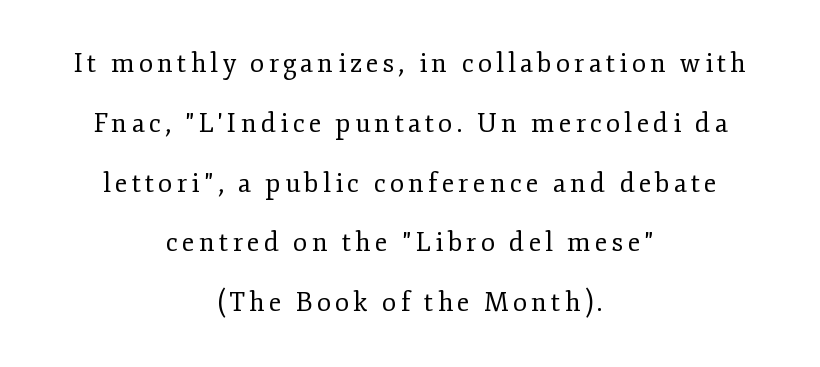
Compared with a typical body face, this is equally light or lighter still. Lines of text with bare space underneath. Teacher's note: observe the equal gaps on both sides — that is centered alignment. Does the leading feel generous? Absolutely, it's lavish. Ordinary non-slanted type is in use.
